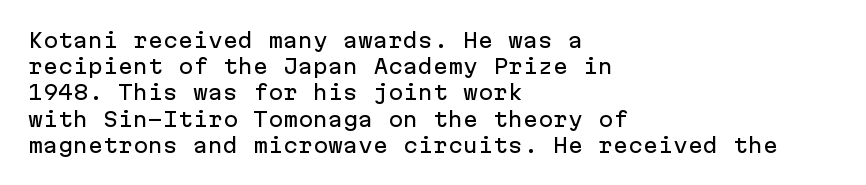
Rows of type keep a routine distance in the vertical direction. Designer's note — italics off, roman on. These lines stack with their left ends in a neat column. You could call the tracking neutral — neither tight nor loose. Each row of text sits above clean, open space.
